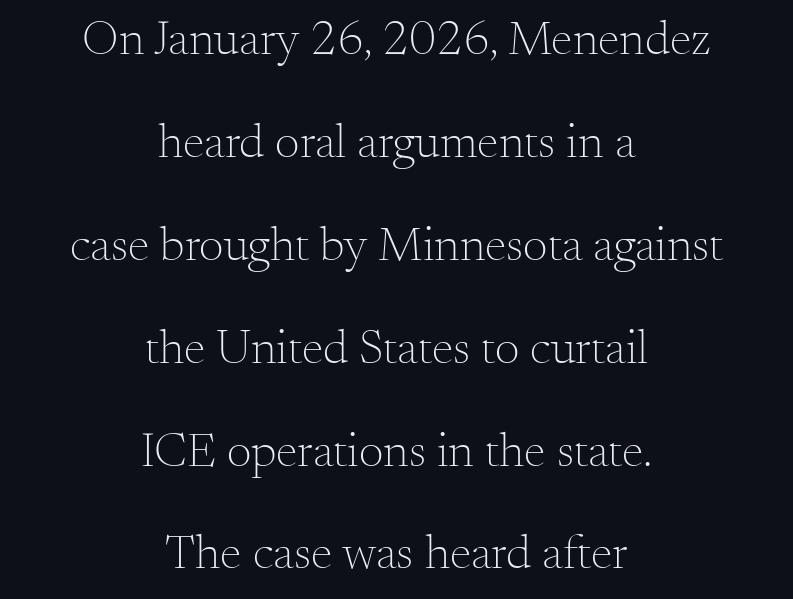
The image shows 49 px light serif type, upright; set centered, loose line spacing (2.1x), normal letter spacing, not underlined; medium stroke contrast and a small x-height.
